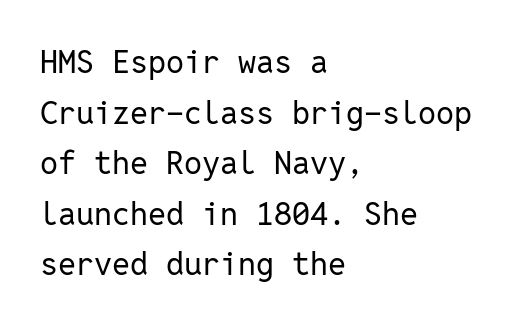
Q: Is the text bold? A: No.
Q: Is the text italic (slanted)? A: No, it is upright.
Q: Is the typeface a serif or a sans-serif typeface? A: Sans-serif.
Q: Is the text underlined? A: No.
Q: How is the paragraph aligned? A: Left-aligned.
Q: Is the spacing between letters normal or unusually wide? A: Normal.
Q: Is the spacing between lines tight, normal or loose? A: Normal.
Q: Width (condensed, normal, or wide)? A: Normal.
Q: Stroke contrast? A: Low.
Q: x-height? A: Medium.
Q: Monospaced? A: Yes.
